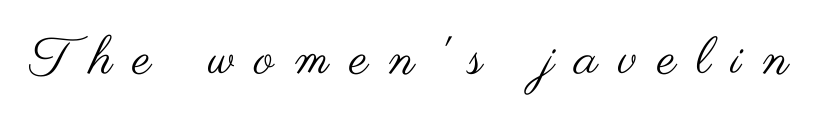
The image shows 52 px regular-weight, wide sans-serif type; set unusually wide letter spacing (+0.4 em), not underlined; medium stroke contrast and a small x-height.
